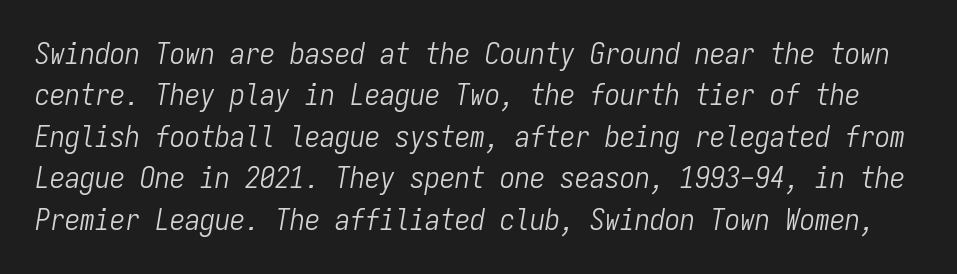
The leading is moderate, giving the passage an even texture. Is this a fixed-width face? Yes — each glyph sits in an identical cell. The type is set solid horizontally, with unmodified tracking. Think standard paragraph weight, or any step lighter than that. Slant detected: the letters are inclined. No word sits above an underline.
